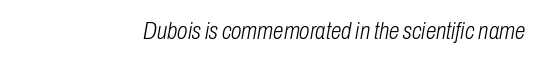
{"italic": "yes", "lean": "right", "slant_degrees": 10, "bold": "no", "underline": "no", "letter_spacing": "normal", "letter_spacing_em": 0.0, "glyph_px": 24}
